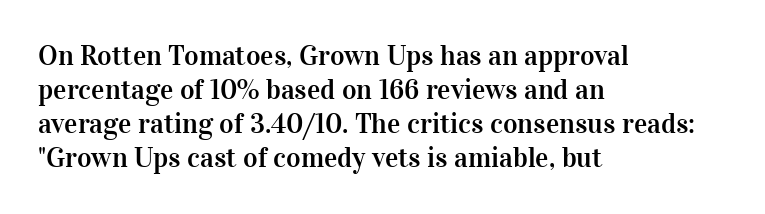
{"serif": "yes", "italic": "no", "width": "normal", "stroke_contrast": "high", "x_height": "medium", "monospaced": "no", "underline": "no", "align": "left", "line_spacing_ratio": 1.22, "letter_spacing": "normal", "letter_spacing_em": 0.0, "glyph_px": 28}
